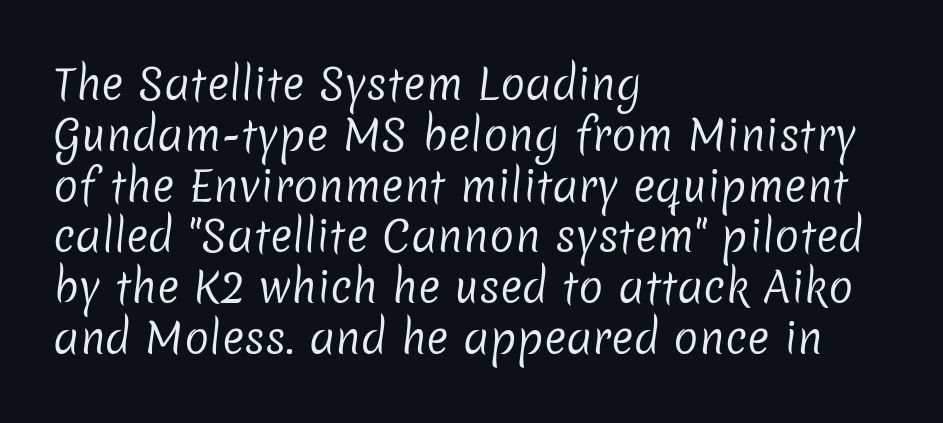
{"serif": "no", "bold": "no", "weight": "regular", "width": "normal", "stroke_contrast": "low", "x_height": "medium", "monospaced": "no", "underline": "no", "align": "left", "line_spacing_ratio": 1.21, "letter_spacing": "normal", "letter_spacing_em": 0.0, "glyph_px": 42}
